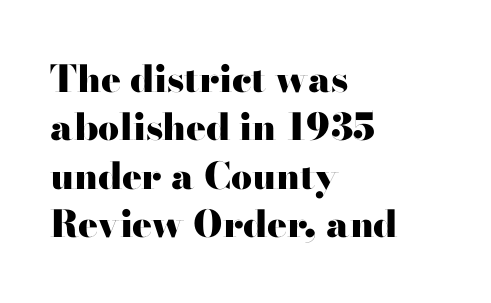
A typesetter would call this proportional, since set widths differ per character. Typeset ragged right — the left edge is the straight one. Heft: maximum for text — a bold. The passage shown is typeset with a serif family. If you drew a line through each stem, it would be perfectly vertical.
